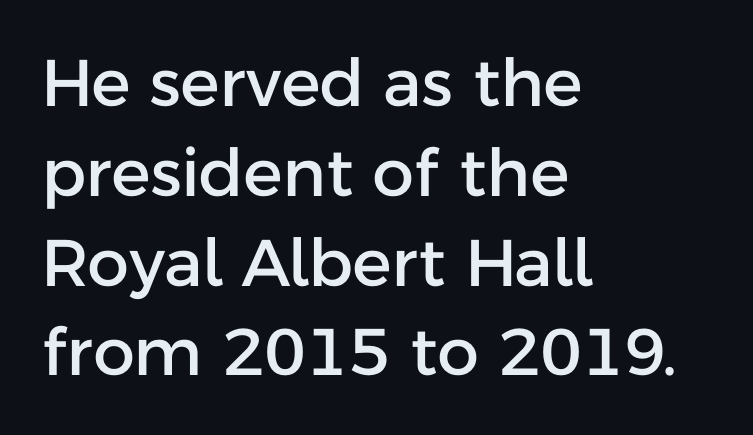
Looks like regular typesetting: each glyph gets only the width it needs. Tracking here is standard; glyphs follow each other at the usual distance. Line spacing here is normal. Note: no serifs on the glyphs.
